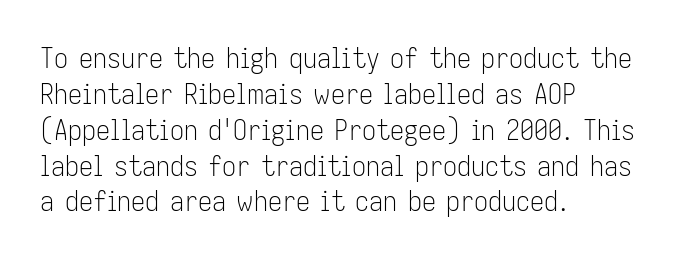
The image shows 28 px light, condensed sans-serif type, upright; set left-aligned, normal line spacing (1.28x), normal letter spacing, not underlined; low stroke contrast and a medium x-height.
